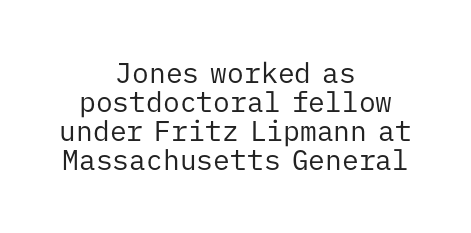
Caption: face not bold, strokes unweighted. Posture: straight, roman, zero tilt. The characters display no serif detailing; their extremities are plain. Summary of vertical rhythm: compact, with narrow interline spacing.
